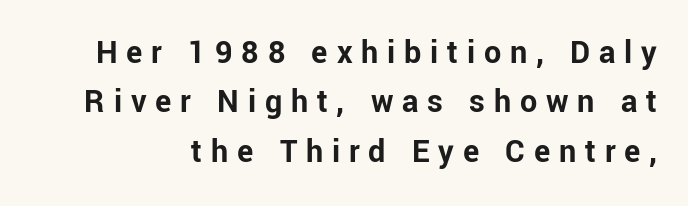
The image shows 34 px bold sans-serif type, upright; set normal line spacing (1.45x), unusually wide letter spacing (+0.26 em), not underlined; low stroke contrast and a medium x-height.
